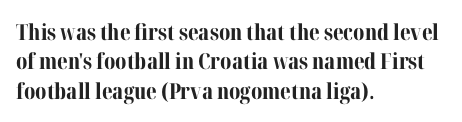
The image shows 22 px bold type, upright; set left-aligned, normal line spacing (1.34x), normal letter spacing, not underlined.
